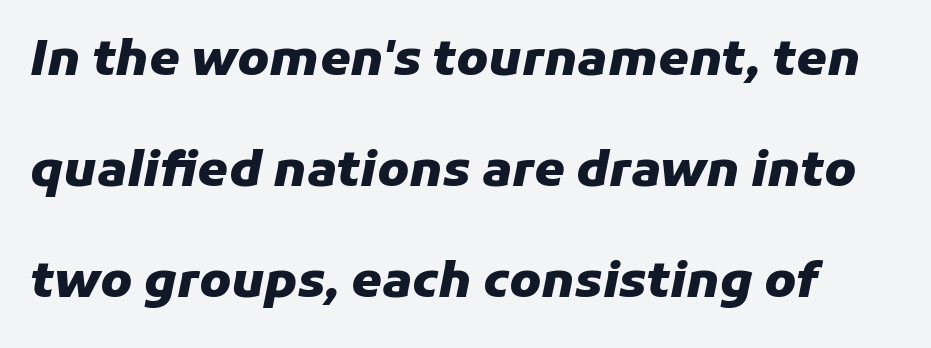
The specimen reads as italic at a glance. Beneath every word, the page is bare. Think of a printed novel: that variable character pitch is what you see here. Loosely led — the rows are spread out.
